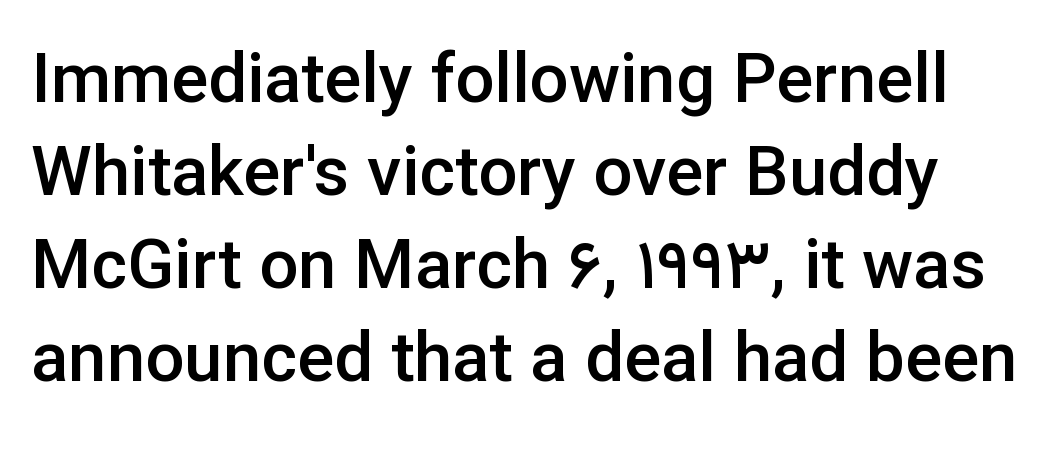
Students, observe: this is what conventionally led text looks like. This is the in-between weight designers call semibold or demi. Italic: no, the glyphs are upright roman. Observe the absence of serifs on each vertical stroke in this sample. Between one letter and the next there's only the usual sliver of space. This rendering features lettering with no underline.
